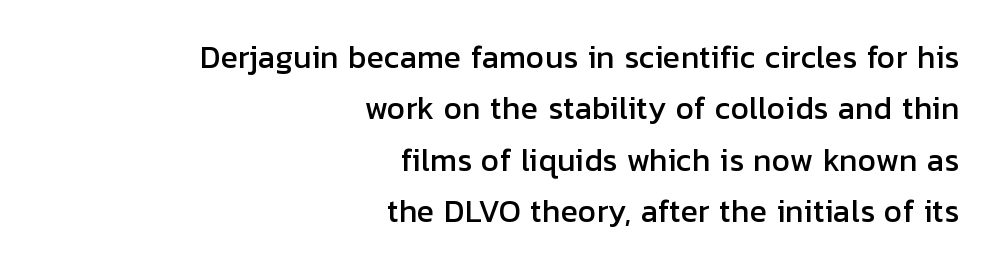
{"serif": "no", "italic": "no", "width": "normal", "stroke_contrast": "low", "x_height": "medium", "monospaced": "no", "underline": "no", "align": "right", "line_spacing_ratio": 1.77, "letter_spacing": "normal", "letter_spacing_em": 0.0, "glyph_px": 29}
